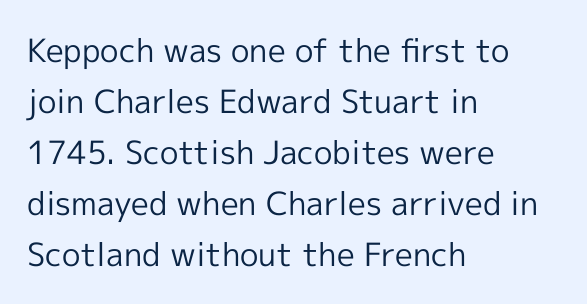
The rendering keeps characters at their native spacing. Horizontally, the lines are justified to the leading edge only. Bold? No — there's no thickening of the strokes. Posture: upright roman.
